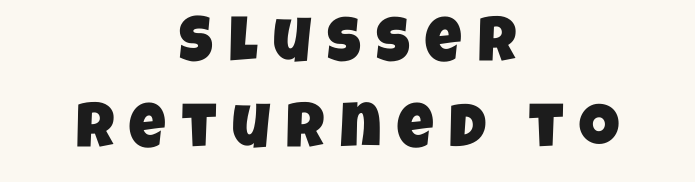
Q: Is the typeface a serif or a sans-serif typeface? A: Sans-serif.
Q: Is the text underlined? A: No.
Q: How is the paragraph aligned? A: Centered.
Q: Is the spacing between letters normal or unusually wide? A: Unusually wide.
Q: Is the spacing between lines tight, normal or loose? A: Normal.
Q: Width (condensed, normal, or wide)? A: Condensed.
Q: Stroke contrast? A: Low.
Q: x-height? A: Large.
Q: Monospaced? A: No.
